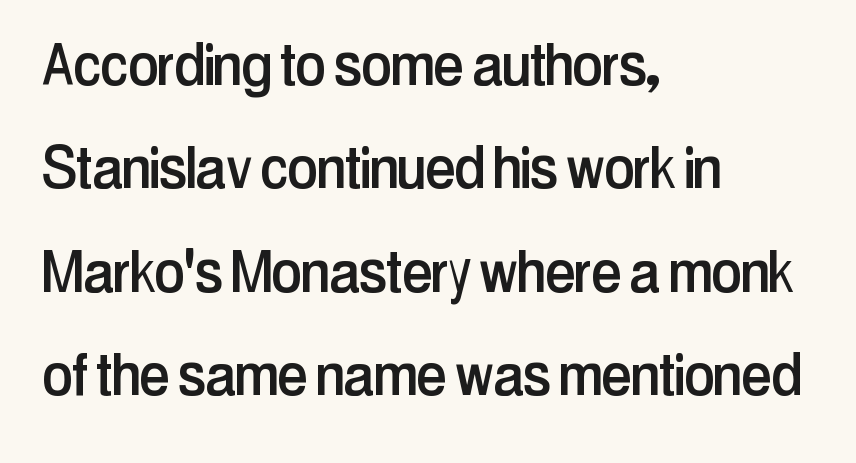
The rendering anchors every line to the left-hand side. The font's upright variant was chosen for this text. Nobody drew a line under any word here. This is sans-serif lettering, the kind often seen on screens and signage.
